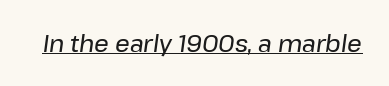
The image shows 23 px text type, italic (leaning right); set normal letter spacing, underlined.
